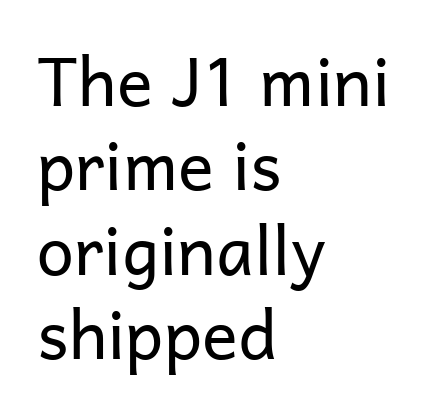
Q: Is the text bold? A: No.
Q: Is the text italic (slanted)? A: No, it is upright.
Q: Is the typeface a serif or a sans-serif typeface? A: Sans-serif.
Q: Is the text underlined? A: No.
Q: How is the paragraph aligned? A: Left-aligned.
Q: Is the spacing between letters normal or unusually wide? A: Normal.
Q: Is the spacing between lines tight, normal or loose? A: Normal.
Q: Width (condensed, normal, or wide)? A: Normal.
Q: Stroke contrast? A: Low.
Q: x-height? A: Medium.
Q: Monospaced? A: No.
